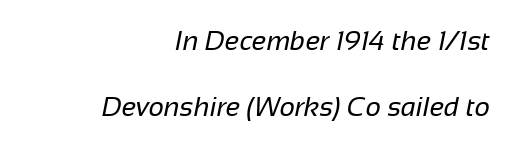
{"bold": "no", "underline": "no", "align": "right", "line_spacing": "loose", "line_spacing_ratio": 2.45, "letter_spacing": "normal", "letter_spacing_em": 0.0, "glyph_px": 27}
